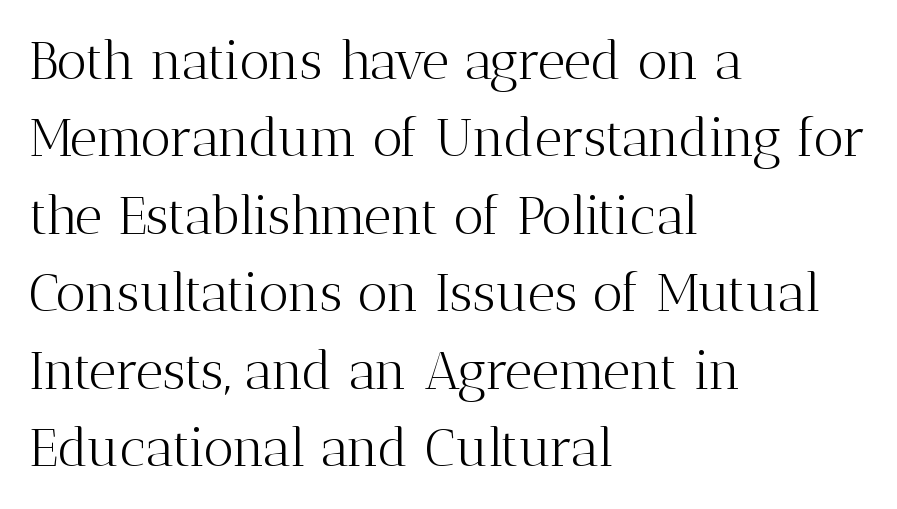
The image shows 53 px light serif type, upright; set left-aligned, normal line spacing (1.46x), normal letter spacing, not underlined; medium stroke contrast and a medium x-height.
